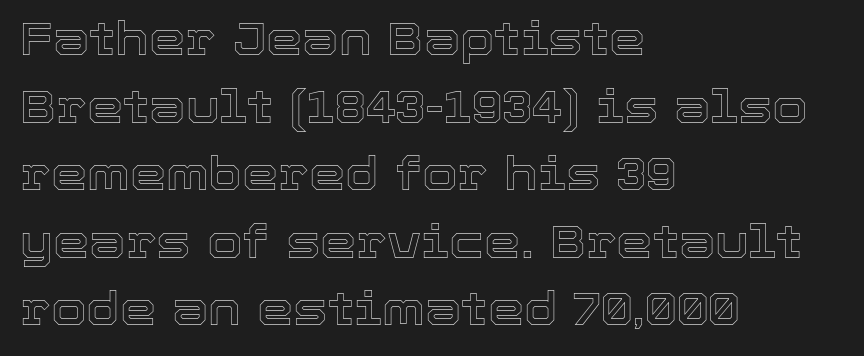
{"italic": "no", "width": "normal", "x_height": "medium", "monospaced": "no", "underline": "no", "align": "left", "line_spacing": "normal", "line_spacing_ratio": 1.47, "letter_spacing": "normal", "letter_spacing_em": 0.0, "glyph_px": 46}
